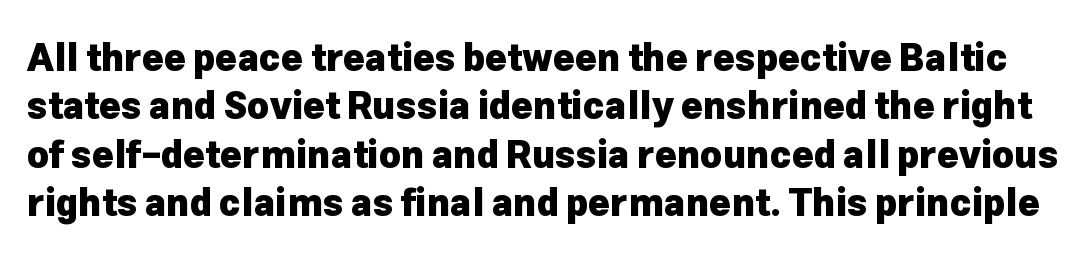
{"serif": "no", "italic": "no", "bold": "yes", "weight": "heavy", "width": "normal", "stroke_contrast": "low", "x_height": "medium", "monospaced": "no", "underline": "no", "line_spacing": "normal", "line_spacing_ratio": 1.31, "letter_spacing": "normal", "letter_spacing_em": 0.0, "glyph_px": 37}
